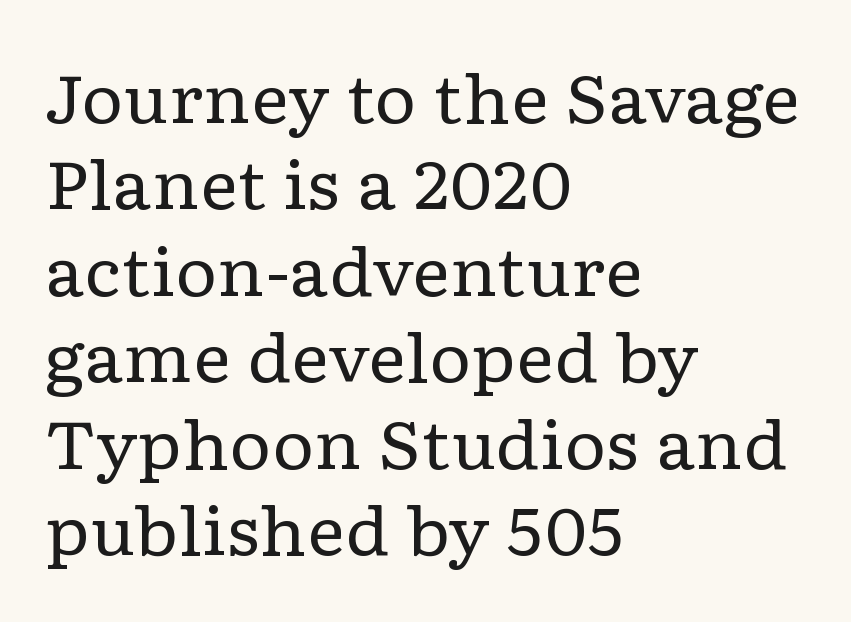
{"serif": "yes", "italic": "no", "bold": "no", "weight": "regular", "width": "wide", "stroke_contrast": "low", "x_height": "medium", "monospaced": "no", "underline": "no", "align": "left", "line_spacing": "normal", "line_spacing_ratio": 1.31, "letter_spacing": "normal", "letter_spacing_em": 0.0, "glyph_px": 66}
